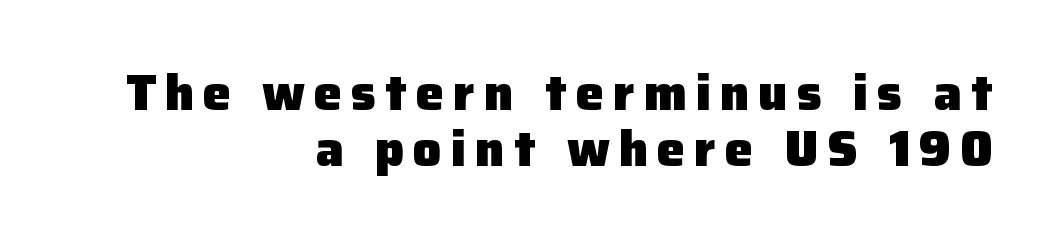
{"serif": "no", "italic": "no", "bold": "yes", "weight": "heavy", "width": "normal", "stroke_contrast": "low", "x_height": "medium", "monospaced": "no", "underline": "no", "align": "right", "line_spacing": "tight", "line_spacing_ratio": 1.12, "glyph_px": 50}
